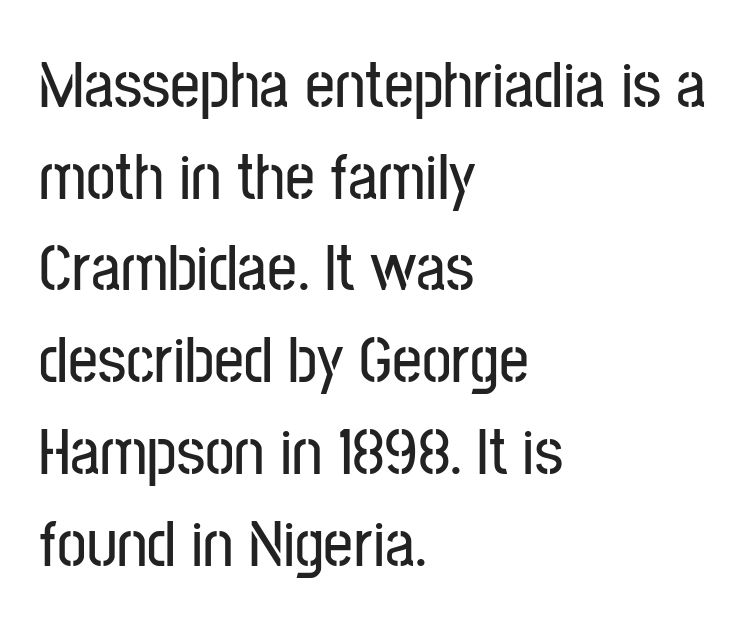
{"serif": "no", "italic": "no", "width": "condensed", "stroke_contrast": "low", "x_height": "medium", "monospaced": "no", "underline": "no", "align": "left", "line_spacing": "normal", "line_spacing_ratio": 1.39, "letter_spacing": "normal", "letter_spacing_em": 0.0, "glyph_px": 66}
